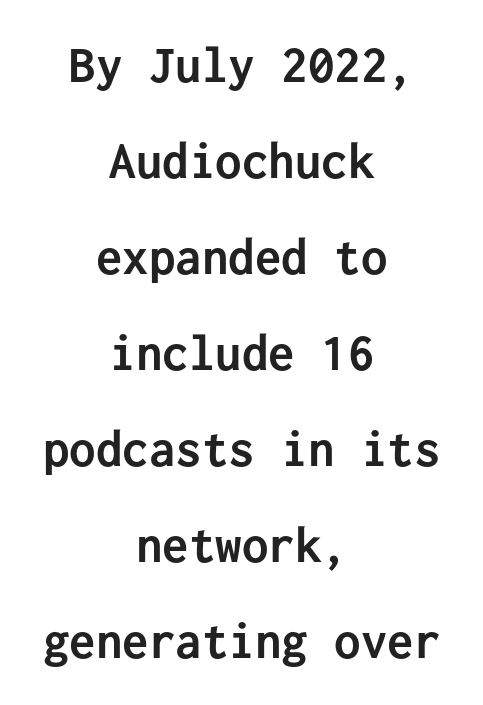
Q: Is the text bold? A: Yes.
Q: Is the text italic (slanted)? A: No, it is upright.
Q: Is the typeface a serif or a sans-serif typeface? A: Sans-serif.
Q: Is the text underlined? A: No.
Q: How is the paragraph aligned? A: Centered.
Q: Is the spacing between letters normal or unusually wide? A: Normal.
Q: Width (condensed, normal, or wide)? A: Normal.
Q: Stroke contrast? A: Low.
Q: x-height? A: Medium.
Q: Monospaced? A: Yes.
